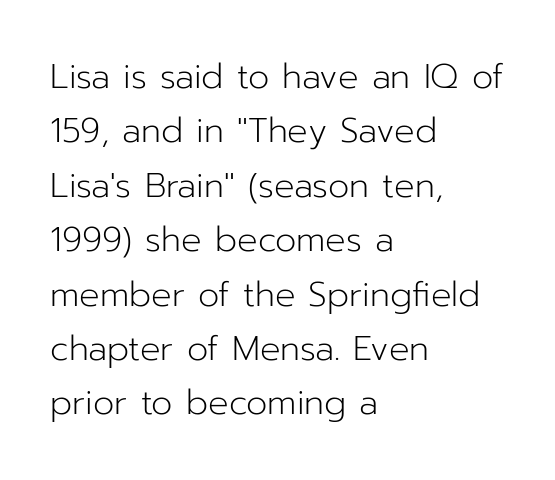
{"serif": "no", "italic": "no", "bold": "no", "weight": "light", "width": "normal", "stroke_contrast": "low", "x_height": "medium", "monospaced": "no", "underline": "no", "align": "left", "line_spacing": "normal", "line_spacing_ratio": 1.6, "letter_spacing": "normal", "letter_spacing_em": 0.0, "glyph_px": 34}
